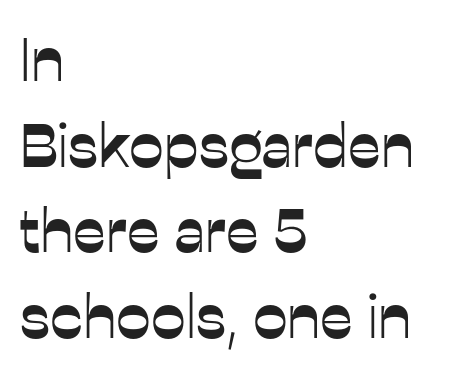
The image shows 62 px sans-serif type, upright; set left-aligned, normal line spacing (1.38x), normal letter spacing, not underlined; low stroke contrast and a medium x-height.
